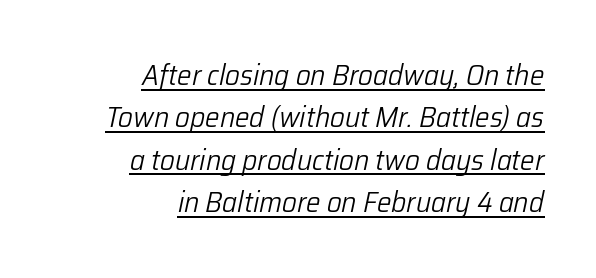
The image shows 29 px light type, italic (leaning right); set right-aligned, normal line spacing (1.46x), normal letter spacing, underlined; low stroke contrast and a medium x-height.
